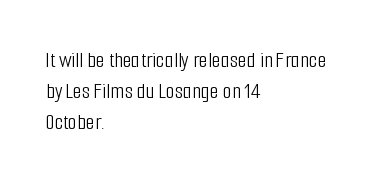
Q: Is the text bold? A: No.
Q: Is the text italic (slanted)? A: No, it is upright.
Q: Is the text underlined? A: No.
Q: How is the paragraph aligned? A: Left-aligned.
Q: Is the spacing between letters normal or unusually wide? A: Normal.
Q: Is the spacing between lines tight, normal or loose? A: Normal.
